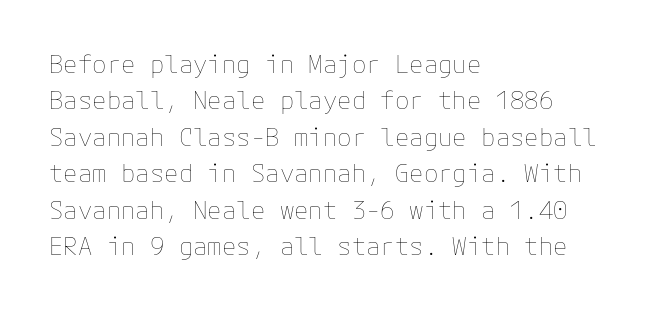
Q: Is the text bold? A: No.
Q: Is the text italic (slanted)? A: No, it is upright.
Q: Is the text underlined? A: No.
Q: How is the paragraph aligned? A: Left-aligned.
Q: Is the spacing between letters normal or unusually wide? A: Normal.
Q: Is the spacing between lines tight, normal or loose? A: Normal.
